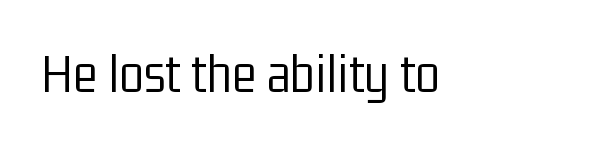
{"serif": "no", "italic": "no", "bold": "no", "weight": "light", "width": "condensed", "stroke_contrast": "low", "x_height": "medium", "monospaced": "no", "underline": "no", "letter_spacing": "normal", "letter_spacing_em": 0.0, "glyph_px": 57}
